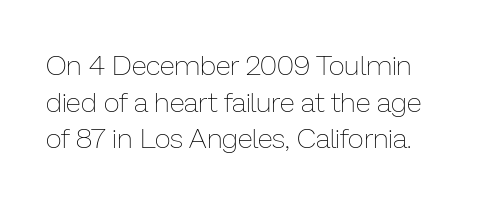
Q: Is the text bold? A: No.
Q: Is the text italic (slanted)? A: No, it is upright.
Q: Is the text underlined? A: No.
Q: Is the spacing between letters normal or unusually wide? A: Normal.
Q: Is the spacing between lines tight, normal or loose? A: Normal.
Q: Width (condensed, normal, or wide)? A: Normal.
Q: Stroke contrast? A: Low.
Q: x-height? A: Medium.
Q: Monospaced? A: No.
